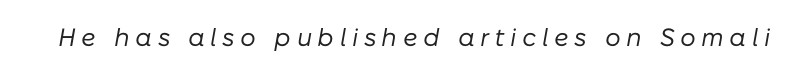
Q: Is the text bold? A: No.
Q: Is the text italic (slanted)? A: Yes, it leans right by about 10 degrees.
Q: Is the text underlined? A: No.
Q: Is the spacing between letters normal or unusually wide? A: Unusually wide.
